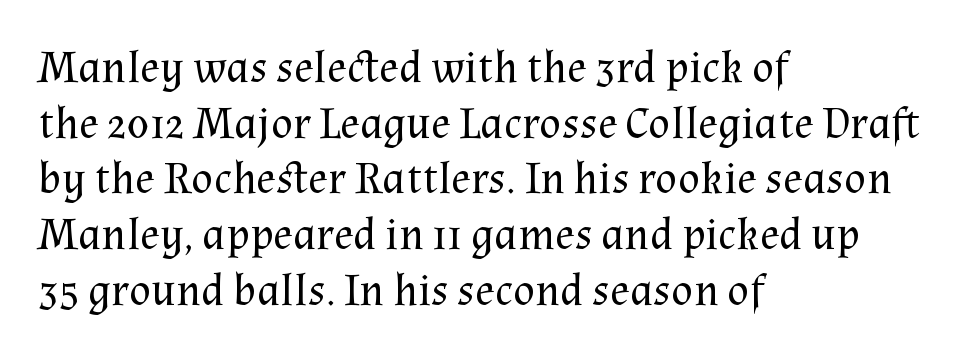
{"italic": "no", "bold": "no", "weight": "regular", "width": "normal", "stroke_contrast": "medium", "x_height": "medium", "monospaced": "no", "underline": "no", "align": "left", "line_spacing_ratio": 1.21, "letter_spacing": "normal", "letter_spacing_em": 0.0, "glyph_px": 46}
